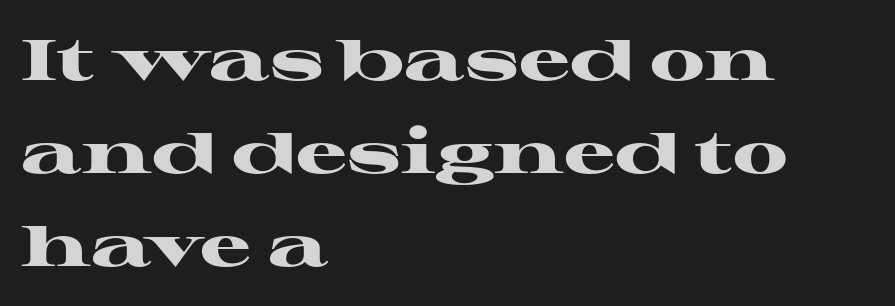
Clear beneath every line of the passage. What's the leading like? Ordinary, nothing unusual. Italic: no, the glyphs are upright roman. Standard letterfit; no display-style spreading of the glyphs. Each letter keeps its own natural width here, so spacing adapts to shape.
